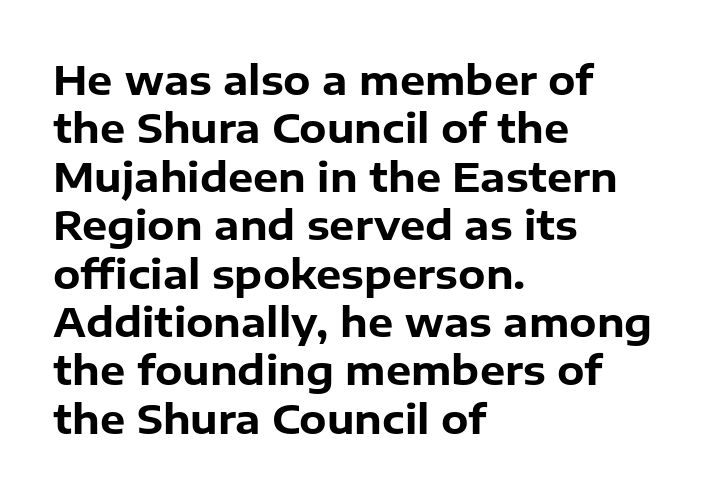
Reading down the block, your eye returns to a fixed left position each line. The letters carry no serifs — their stems end cleanly without finishing strokes. The passage shown is not underscored anywhere. Proportional: the letters do not fall into vertical columns. The typography opts for an upright posture over an oblique one.
